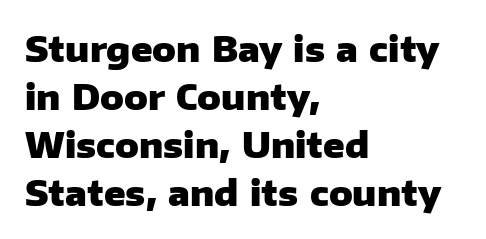
Classification — sans serif. The typesetting leans heavy: a genuine bold. The letters stand straight up with perfectly vertical stems. The specimen omits any rule beneath the text block's lines. Is the block centered? No — it sits flush against the left margin. Is there much room between lines? A standard amount, neither cramped nor airy.
